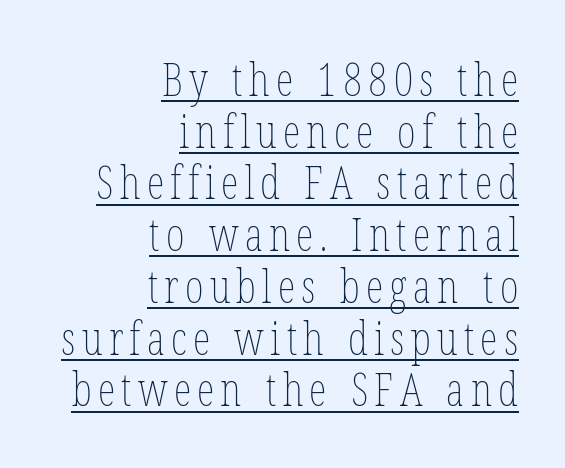
You can see a thin bar hugging the bottom of the glyphs. Stroke mass is kept to a normal reading level or below. Do the letters lean? They stand straight. The lines are quadded right. This block would grow much taller if given ordinary leading; it's compressed now. Looks like regular typesetting: each glyph gets only the width it needs.
